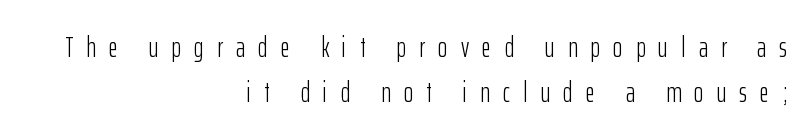
{"serif": "no", "italic": "no", "bold": "no", "weight": "light", "width": "condensed", "stroke_contrast": "low", "x_height": "medium", "monospaced": "no", "underline": "no", "align": "right", "line_spacing": "normal", "line_spacing_ratio": 1.6, "letter_spacing": "wide", "letter_spacing_em": 0.48, "glyph_px": 28}
